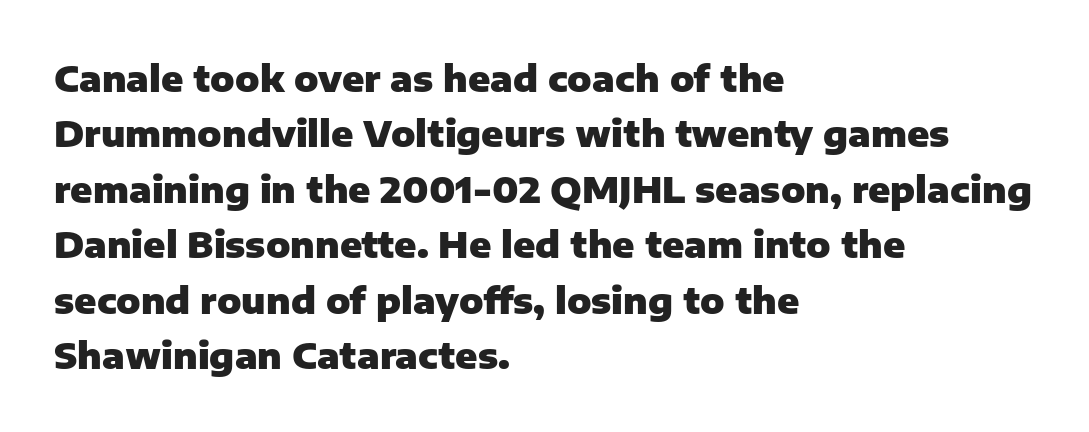
The image shows 36 px heavy sans-serif type, upright; set left-aligned, normal line spacing (1.54x), normal letter spacing, not underlined; low stroke contrast and a medium x-height.
